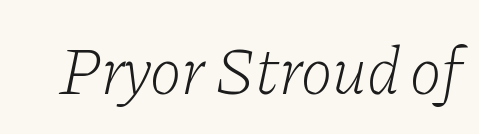
Compared with ordinary roman type, these characters are visibly tilted. Letters rest on an invisible, unmarked baseline. This reads as an unemphasized weight, regular at the heaviest. Tracking here is standard; glyphs follow each other at the usual distance. These lines are composed in type with serifs. These lines are rendered in a variable-pitch font.
